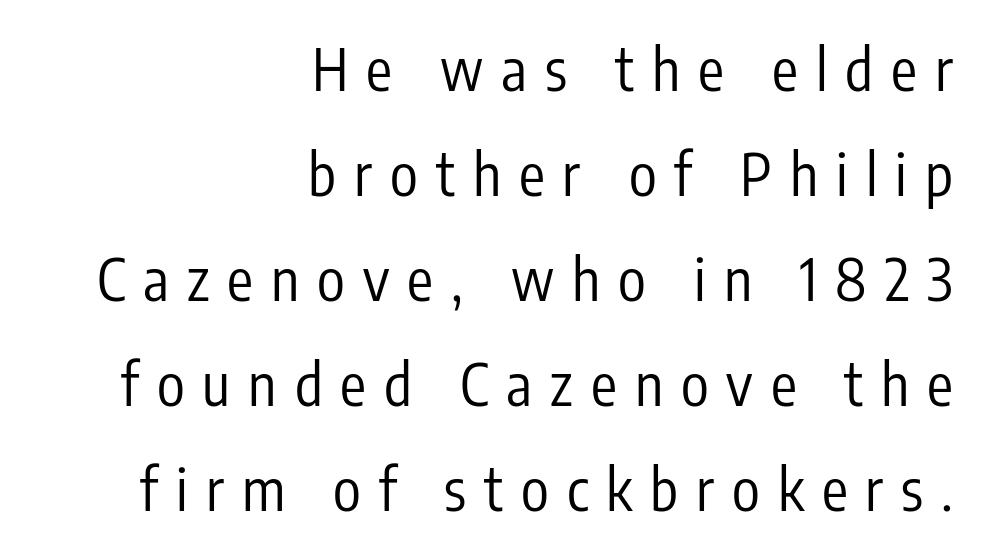
Q: Is the text bold? A: No.
Q: Is the text italic (slanted)? A: No, it is upright.
Q: Is the typeface a serif or a sans-serif typeface? A: Sans-serif.
Q: Is the text underlined? A: No.
Q: How is the paragraph aligned? A: Right-aligned.
Q: Is the spacing between letters normal or unusually wide? A: Unusually wide.
Q: Width (condensed, normal, or wide)? A: Condensed.
Q: Stroke contrast? A: Low.
Q: x-height? A: Medium.
Q: Monospaced? A: No.
